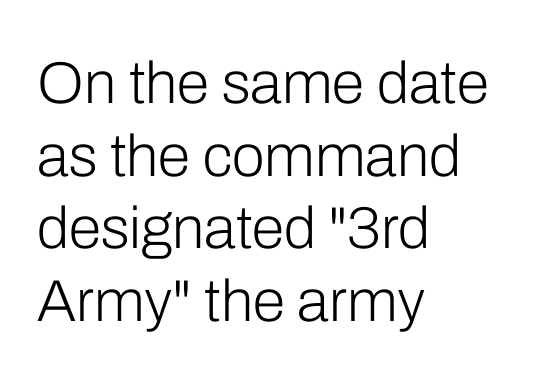
The image shows 59 px light sans-serif type, upright; set left-aligned, line spacing 1.23x, normal letter spacing, not underlined; low stroke contrast and a medium x-height.
